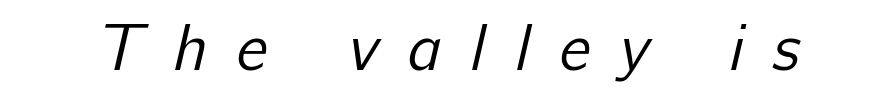
Q: Is the text bold? A: No.
Q: Is the typeface a serif or a sans-serif typeface? A: Sans-serif.
Q: Is the text underlined? A: No.
Q: Is the spacing between letters normal or unusually wide? A: Unusually wide.
Q: Width (condensed, normal, or wide)? A: Normal.
Q: Stroke contrast? A: Low.
Q: x-height? A: Medium.
Q: Monospaced? A: No.
